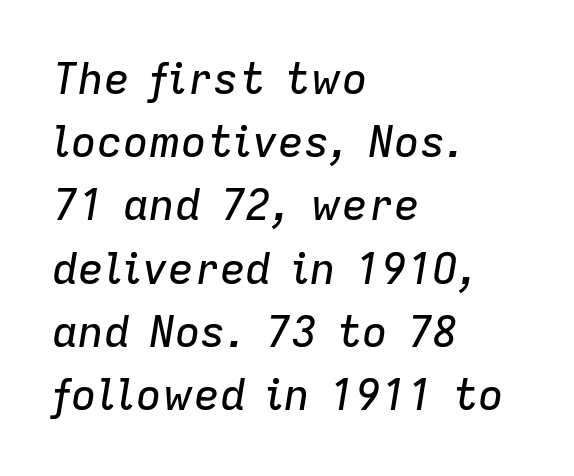
{"italic": "yes", "lean": "right", "slant_degrees": 9, "width": "normal", "stroke_contrast": "low", "x_height": "medium", "monospaced": "no", "underline": "no", "align": "left", "line_spacing": "normal", "line_spacing_ratio": 1.47, "letter_spacing": "normal", "letter_spacing_em": 0.0, "glyph_px": 43}
